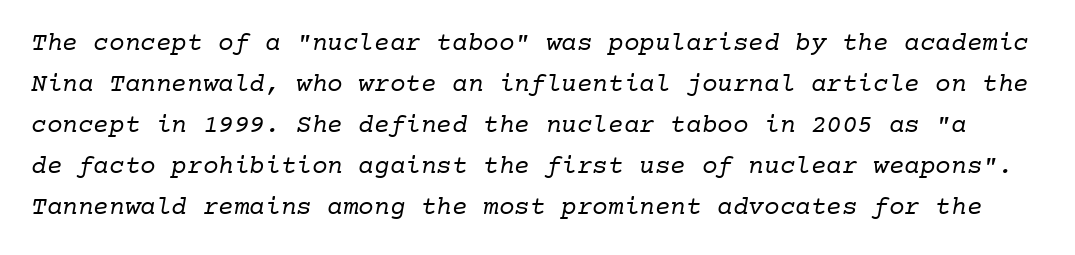
The image shows 26 px text type; set normal line spacing (1.58x), normal letter spacing, not underlined.
